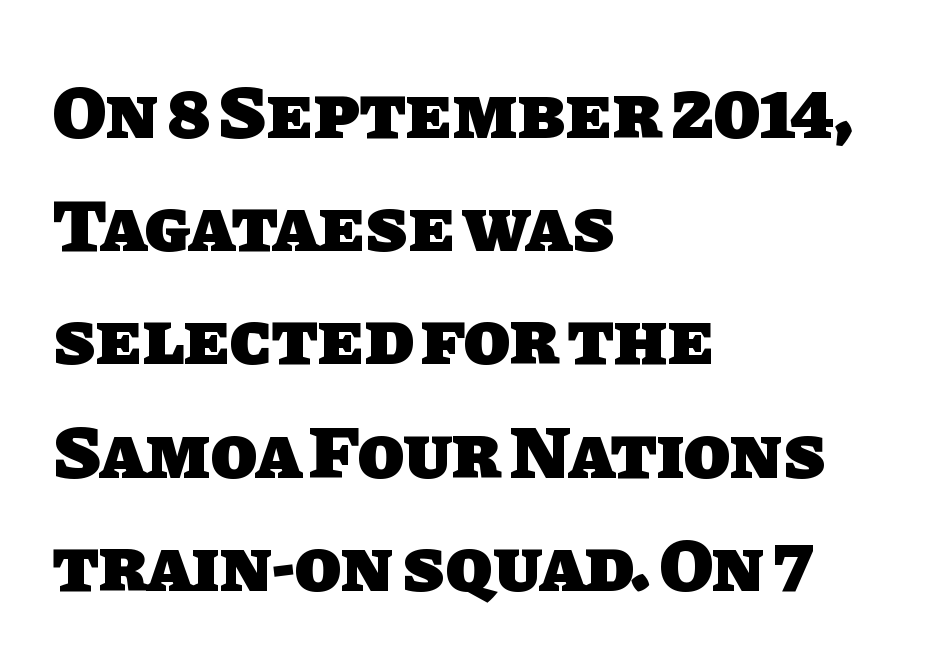
The specimen omits any rule beneath the text block's lines. A typesetter would call this leading conventional body-copy spacing. The tracking reads as untouched default to a designer's eye. How heavy is the stroke? Heavy — this is a bold. This rendering employs a face without finishing strokes, i.e., a sans-serif.
